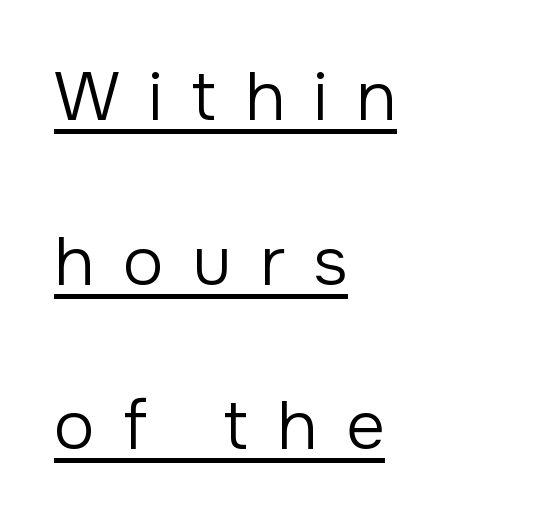
{"serif": "no", "italic": "no", "bold": "no", "weight": "regular", "width": "normal", "stroke_contrast": "low", "x_height": "medium", "monospaced": "no", "underline": "yes", "align": "left", "line_spacing": "loose", "line_spacing_ratio": 2.42, "letter_spacing": "wide", "letter_spacing_em": 0.42, "glyph_px": 68}
